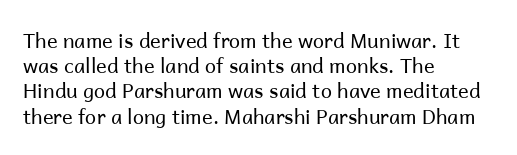
The image shows 20 px text type, upright; set left-aligned, normal line spacing (1.26x), normal letter spacing, not underlined.
